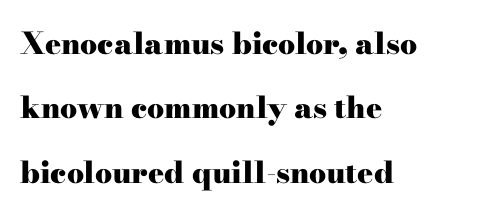
The image shows 30 px heavy, wide serif type, upright; set left-aligned, loose line spacing (2.15x), normal letter spacing, not underlined; high stroke contrast and a small x-height.
